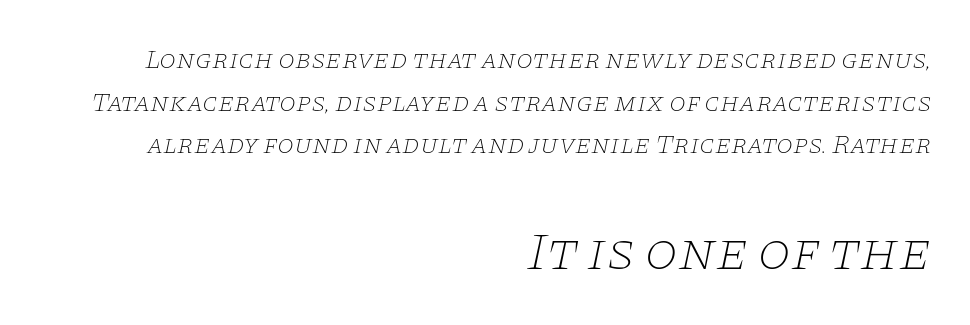
{"serif": "yes", "italic": "yes", "lean": "right", "slant_degrees": 11, "bold": "no", "weight": "thin", "width": "wide", "stroke_contrast": "low", "x_height": "large", "monospaced": "no", "underline": "no", "align": "right", "line_spacing": "normal", "line_spacing_ratio": 1.58, "letter_spacing": "normal", "letter_spacing_em": 0.0, "larger_block": "second", "size_ratio": 2.0, "glyph_px": 54}
